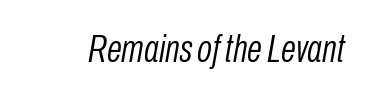
{"italic": "yes", "lean": "right", "slant_degrees": 10, "bold": "no", "weight": "light", "width": "condensed", "stroke_contrast": "low", "x_height": "medium", "monospaced": "no", "underline": "no", "letter_spacing": "normal", "letter_spacing_em": 0.0, "glyph_px": 39}
